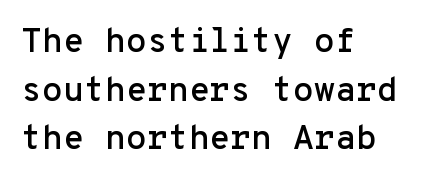
{"serif": "no", "italic": "no", "width": "normal", "stroke_contrast": "low", "x_height": "medium", "monospaced": "yes", "underline": "no", "align": "left", "line_spacing": "normal", "line_spacing_ratio": 1.43, "letter_spacing": "normal", "letter_spacing_em": 0.0, "glyph_px": 34}
